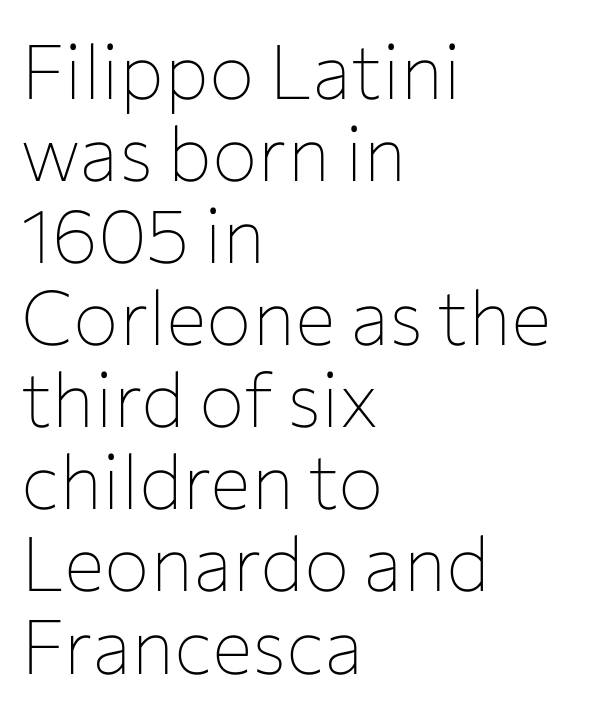
In terms of letterspacing, this is plain default setting. Descender tails drop into unmarked territory. This rendering employs a face without finishing strokes, i.e., a sans-serif. Nothing heavy about these letters — not bold at all. Students, observe: this is what under-led, compact text looks like. A roman cut, with each character standing at attention.
